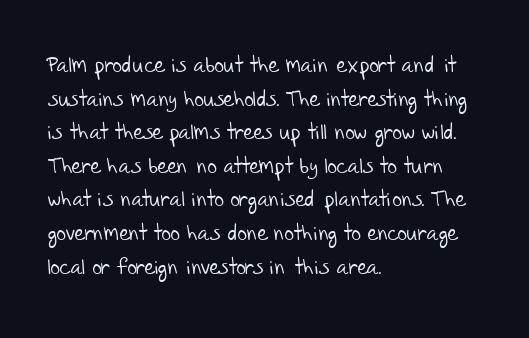
This block has exactly the height ordinary leading produces. Horizontally, the lines are justified to the leading edge only. Any mark beneath the type? The region is blank. This rendering leaves character spacing at its baseline value.
